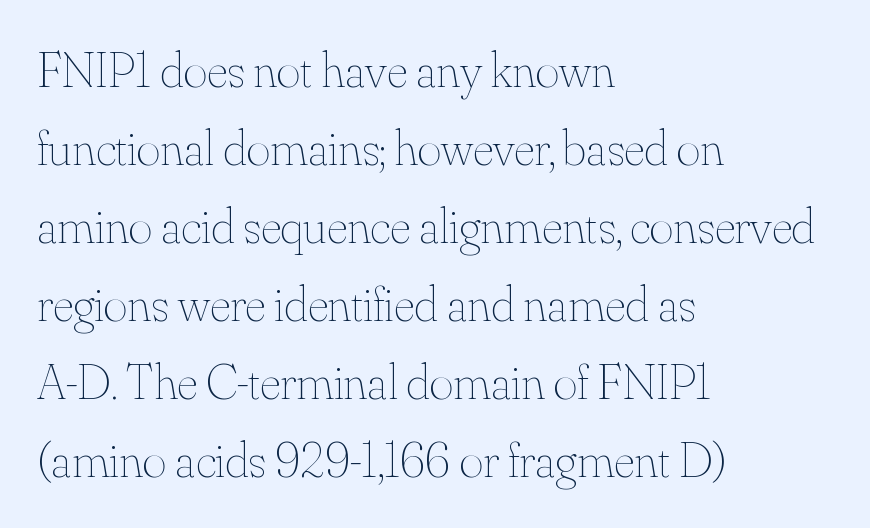
Q: Is the text bold? A: No.
Q: Is the text italic (slanted)? A: No, it is upright.
Q: Is the text underlined? A: No.
Q: How is the paragraph aligned? A: Left-aligned.
Q: Is the spacing between letters normal or unusually wide? A: Normal.
Q: Is the spacing between lines tight, normal or loose? A: Normal.
Q: Width (condensed, normal, or wide)? A: Normal.
Q: Stroke contrast? A: Medium.
Q: x-height? A: Small.
Q: Monospaced? A: No.
